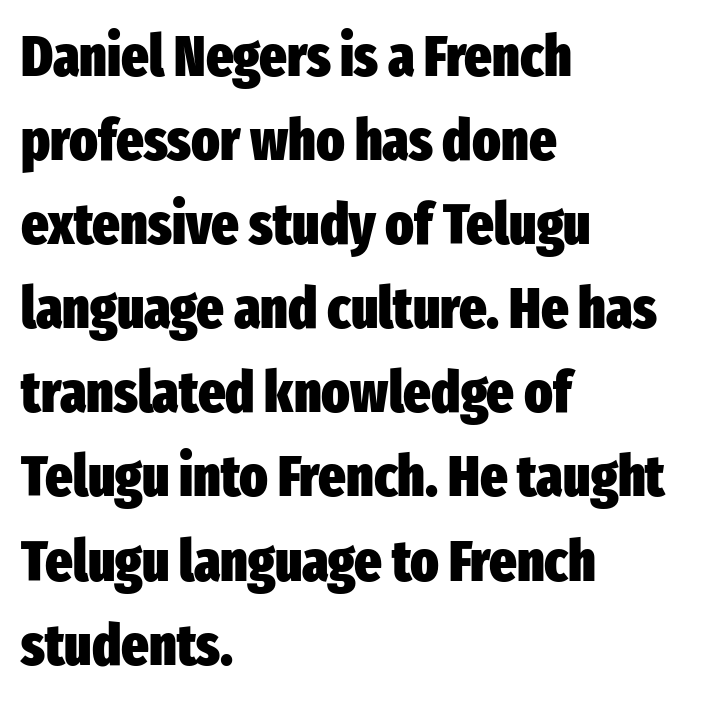
The image shows 58 px heavy, condensed sans-serif type, upright; set left-aligned, normal line spacing (1.45x), normal letter spacing, not underlined; low stroke contrast and a medium x-height.
